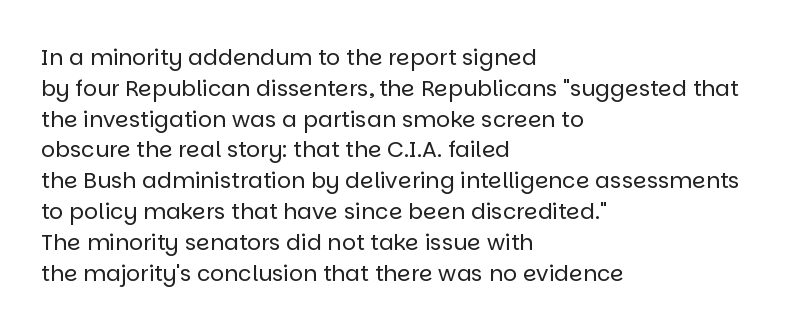
Q: Is the text bold? A: No.
Q: Is the text italic (slanted)? A: No, it is upright.
Q: Is the text underlined? A: No.
Q: How is the paragraph aligned? A: Left-aligned.
Q: Is the spacing between letters normal or unusually wide? A: Normal.
Q: Is the spacing between lines tight, normal or loose? A: Normal.
